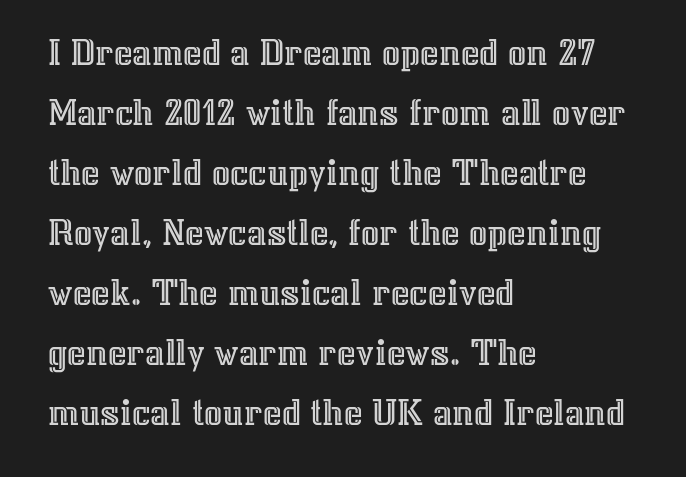
{"italic": "no", "width": "normal", "x_height": "medium", "monospaced": "no", "underline": "no", "align": "left", "line_spacing": "normal", "line_spacing_ratio": 1.5, "letter_spacing": "normal", "letter_spacing_em": 0.0, "glyph_px": 40}
